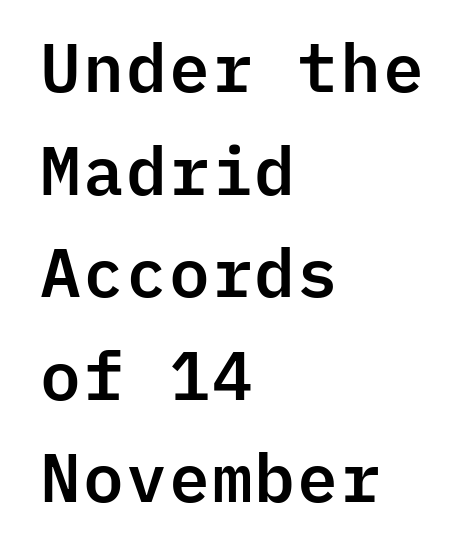
Monospaced: the letters line up in strict vertical columns. Reading down the block, your eye returns to a fixed left position each line. The lettering stays uniformly vertical, giving the passage a roman look. Only glyphs here, with clear space below each row. Horizontal bands of white between lines are of average thickness. Each letter's strokes conclude bluntly, with no projecting serifs.
